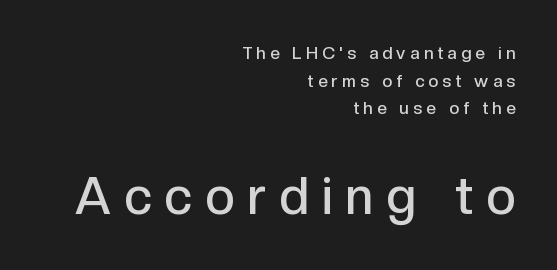
The image shows 51 px semibold sans-serif type, upright; set right-aligned, normal line spacing (1.62x), unusually wide letter spacing (+0.26 em), not underlined; the second (bottom) block is 3.0x larger; a medium x-height.
